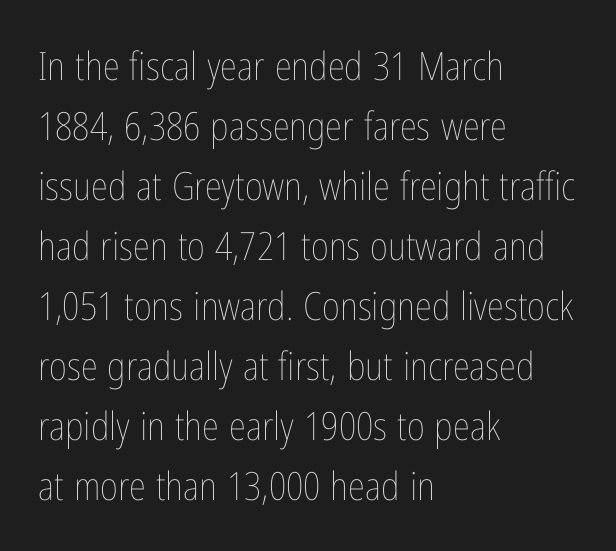
Spacing verdict: proportional, widths tailored to each character. The specimen omits any rule beneath the text block's lines. Nope, not italic — everything's standing straight. Nobody touched the tracking dial on this one.
